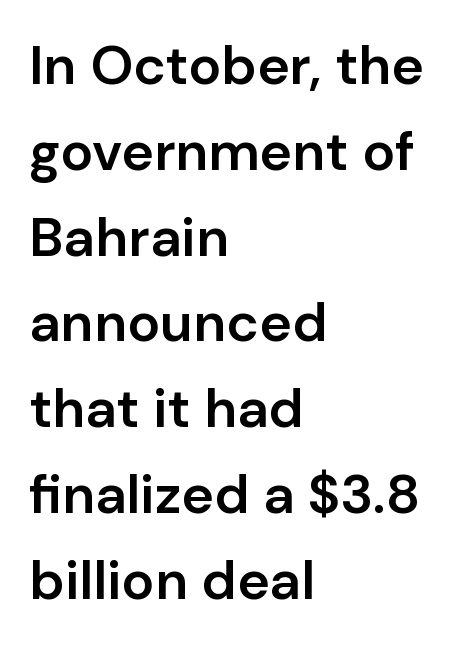
{"serif": "no", "italic": "no", "bold": "semi", "weight": "semibold", "width": "normal", "stroke_contrast": "low", "x_height": "medium", "monospaced": "no", "underline": "no", "align": "left", "line_spacing": "normal", "line_spacing_ratio": 1.56, "letter_spacing": "normal", "letter_spacing_em": 0.0, "glyph_px": 55}
